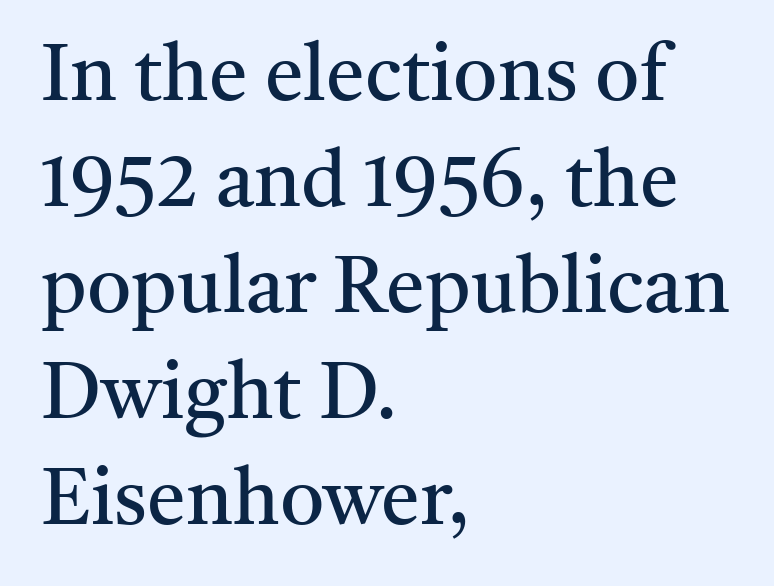
Q: Is the text bold? A: No.
Q: Is the text italic (slanted)? A: No, it is upright.
Q: Is the typeface a serif or a sans-serif typeface? A: Serif.
Q: Is the text underlined? A: No.
Q: How is the paragraph aligned? A: Left-aligned.
Q: Is the spacing between letters normal or unusually wide? A: Normal.
Q: Is the spacing between lines tight, normal or loose? A: Normal.
Q: Width (condensed, normal, or wide)? A: Normal.
Q: Stroke contrast? A: Medium.
Q: x-height? A: Medium.
Q: Monospaced? A: No.
